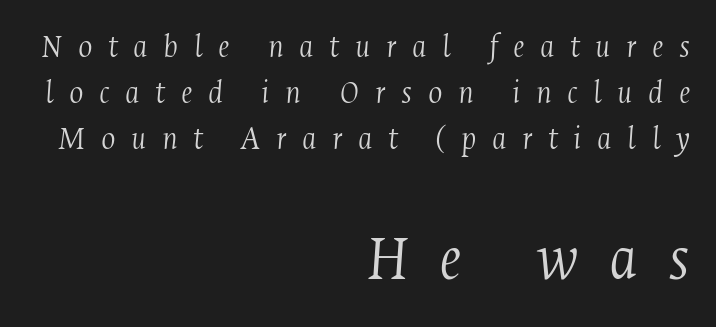
{"serif": "yes", "italic": "yes", "lean": "right", "slant_degrees": 4, "bold": "no", "weight": "light", "width": "condensed", "stroke_contrast": "medium", "x_height": "medium", "monospaced": "no", "underline": "no", "align": "right", "line_spacing": "normal", "line_spacing_ratio": 1.36, "letter_spacing": "wide", "letter_spacing_em": 0.45, "larger_block": "second", "size_ratio": 1.97, "glyph_px": 67}
